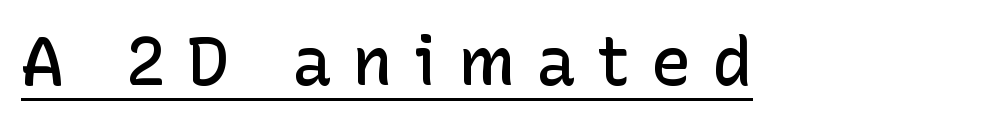
{"serif": "no", "italic": "no", "bold": "semi", "weight": "semibold", "width": "normal", "stroke_contrast": "low", "x_height": "medium", "monospaced": "no", "underline": "yes", "letter_spacing": "wide", "letter_spacing_em": 0.31, "glyph_px": 67}
